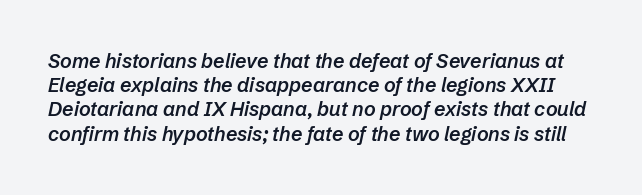
The image shows 20 px text type, italic (leaning right); set line spacing 1.21x, normal letter spacing, not underlined.
